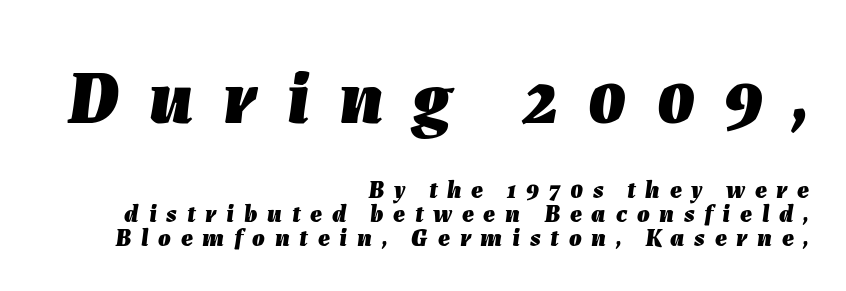
Q: Is the text bold? A: Yes.
Q: Is the text italic (slanted)? A: Yes, it leans right by about 7 degrees.
Q: Is the text underlined? A: No.
Q: How is the paragraph aligned? A: Right-aligned.
Q: Is the spacing between letters normal or unusually wide? A: Unusually wide.
Q: Is the spacing between lines tight, normal or loose? A: Tight.
Q: Which block of text is set in a larger size, the first (top) or the second (bottom)? A: The first (top) one.
Q: Width (condensed, normal, or wide)? A: Normal.
Q: Stroke contrast? A: Low.
Q: x-height? A: Medium.
Q: Monospaced? A: No.
